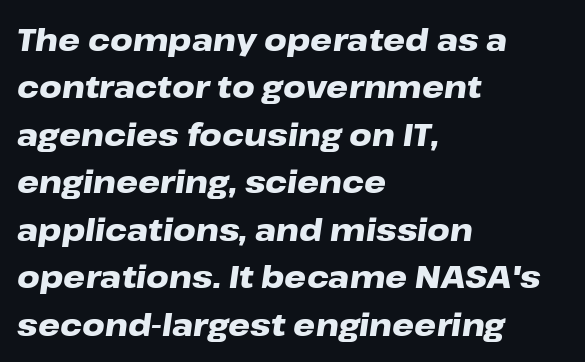
Q: Is the text bold? A: Yes.
Q: Is the text italic (slanted)? A: Yes, it leans right by about 8 degrees.
Q: Is the text underlined? A: No.
Q: How is the paragraph aligned? A: Left-aligned.
Q: Is the spacing between letters normal or unusually wide? A: Normal.
Q: Is the spacing between lines tight, normal or loose? A: Normal.
Q: Width (condensed, normal, or wide)? A: Wide.
Q: Stroke contrast? A: Low.
Q: x-height? A: Medium.
Q: Monospaced? A: No.
